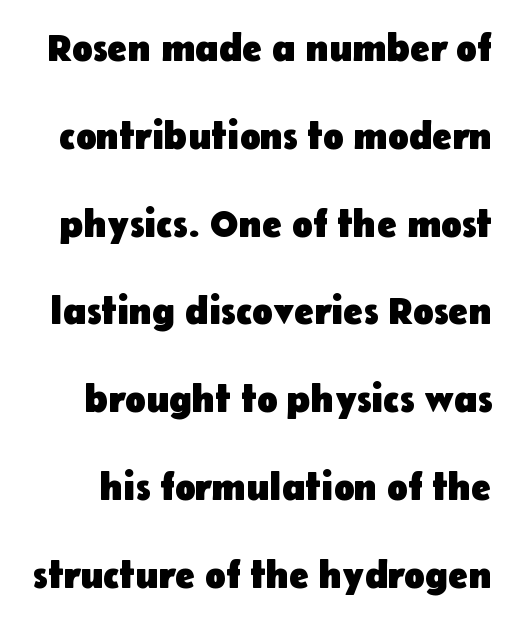
The image shows 38 px heavy sans-serif type, upright; set loose line spacing (2.31x), normal letter spacing, not underlined; low stroke contrast and a medium x-height.
